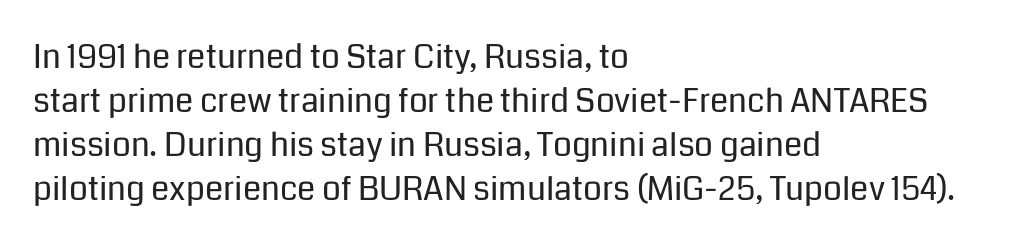
The letters carry no serifs — their stems end cleanly without finishing strokes. The paragraph has a hard left edge and a soft right edge. Is this a fixed-width face? No — the glyphs have proportional, varying widths. Notice how descenders clear the ascenders below comfortably — that's standard leading. The cut favours lightness, reaching ordinary text weight at its darkest. The type is set solid horizontally, with unmodified tracking.
